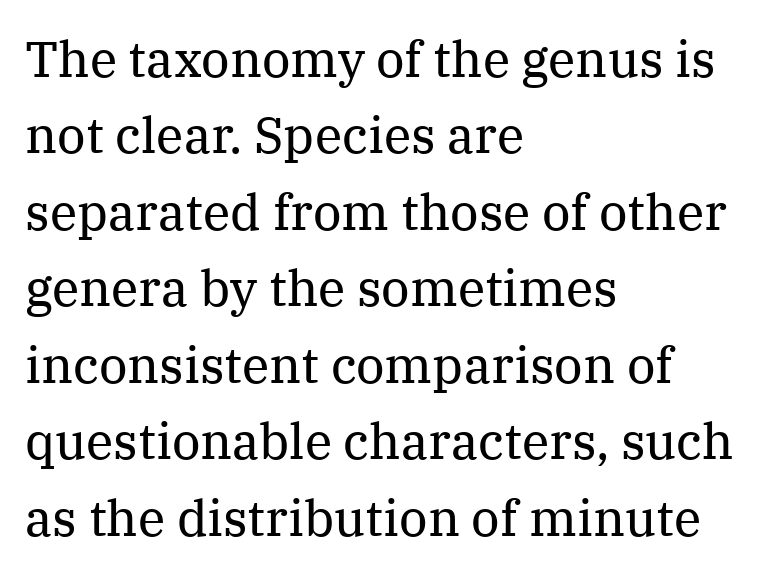
The image shows 50 px regular-weight serif type, upright; set left-aligned, normal line spacing (1.53x), normal letter spacing, not underlined; medium stroke contrast and a medium x-height.
